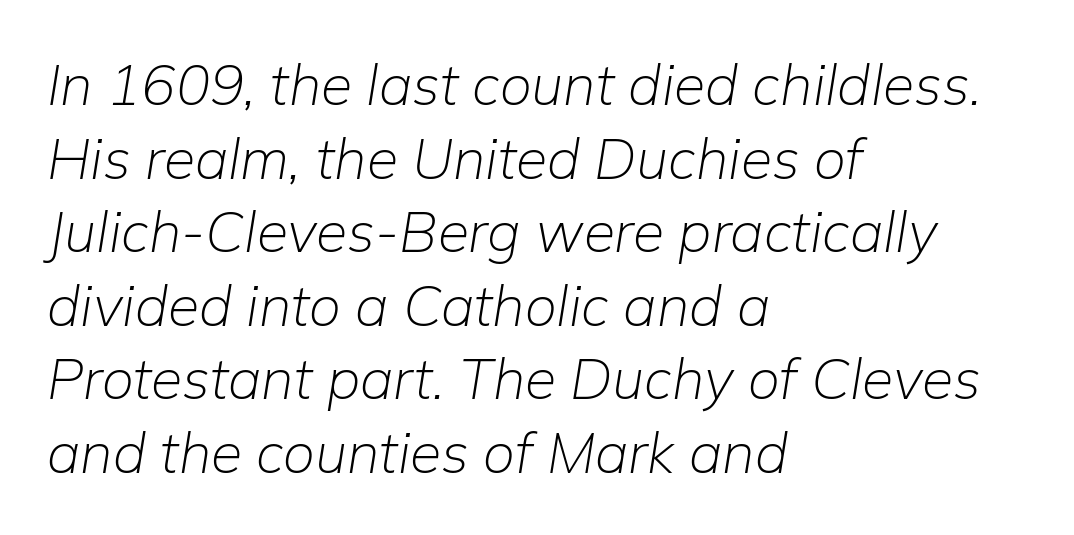
{"italic": "yes", "lean": "right", "slant_degrees": 9, "bold": "no", "weight": "light", "width": "normal", "stroke_contrast": "low", "x_height": "medium", "monospaced": "no", "underline": "no", "align": "left", "line_spacing": "normal", "line_spacing_ratio": 1.29, "letter_spacing": "normal", "letter_spacing_em": 0.0, "glyph_px": 57}
